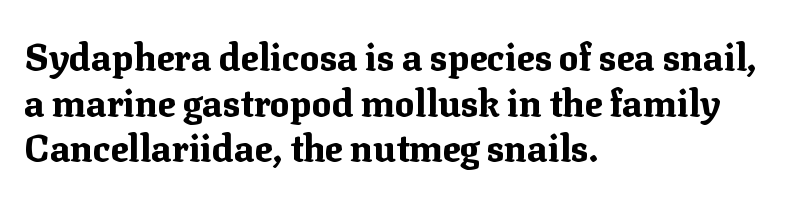
{"serif": "yes", "italic": "no", "bold": "yes", "weight": "bold", "width": "normal", "stroke_contrast": "medium", "x_height": "medium", "monospaced": "no", "underline": "no", "align": "left", "line_spacing_ratio": 1.23, "letter_spacing": "normal", "letter_spacing_em": 0.0, "glyph_px": 37}
